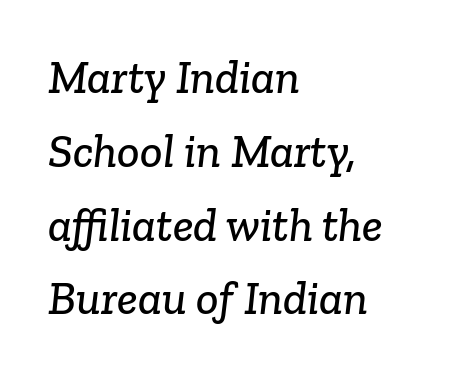
The image shows 47 px serif type; set left-aligned, normal line spacing (1.57x), normal letter spacing, not underlined; low stroke contrast and a medium x-height.
